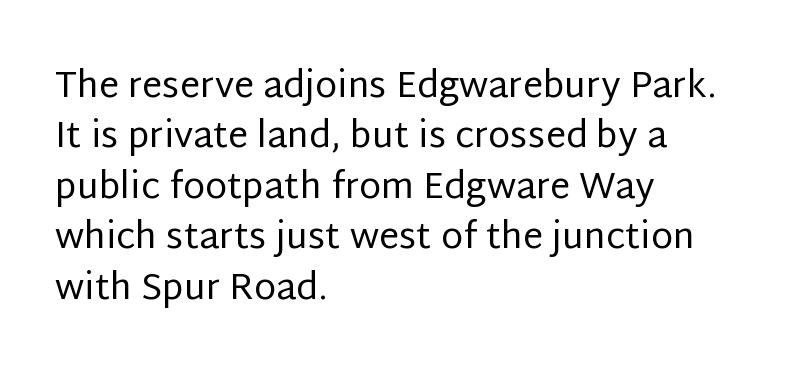
Summary of vertical rhythm: regular, with standard interline spacing. The letters sit at their default tracking, neither squeezed nor spread. The lines are quadded left. Descender tails drop into unmarked territory.
